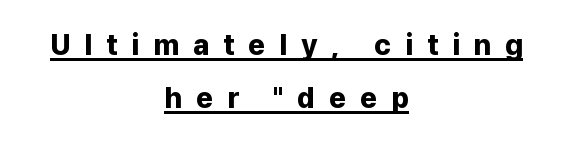
Q: Is the text bold? A: Yes.
Q: Is the text italic (slanted)? A: No, it is upright.
Q: Is the typeface a serif or a sans-serif typeface? A: Sans-serif.
Q: Is the text underlined? A: Yes.
Q: How is the paragraph aligned? A: Centered.
Q: Is the spacing between letters normal or unusually wide? A: Unusually wide.
Q: Width (condensed, normal, or wide)? A: Normal.
Q: Stroke contrast? A: Low.
Q: x-height? A: Medium.
Q: Monospaced? A: No.
